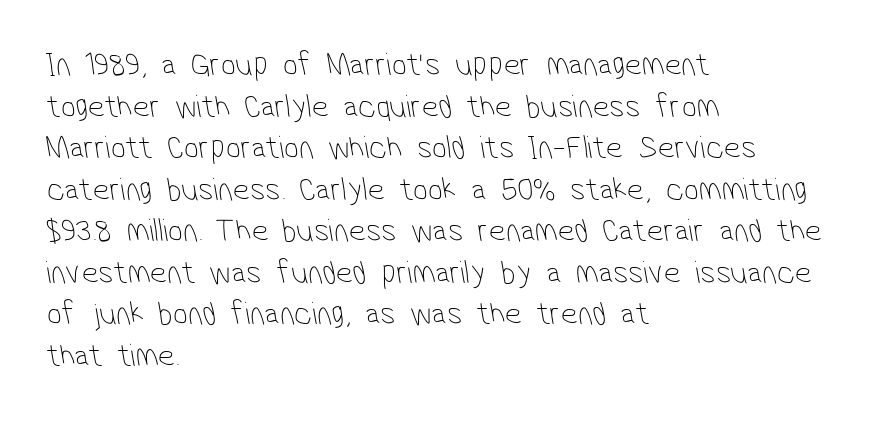
The image shows 33 px thin, condensed sans-serif type; set left-aligned, normal line spacing (1.26x), normal letter spacing, not underlined; low stroke contrast and a medium x-height.
